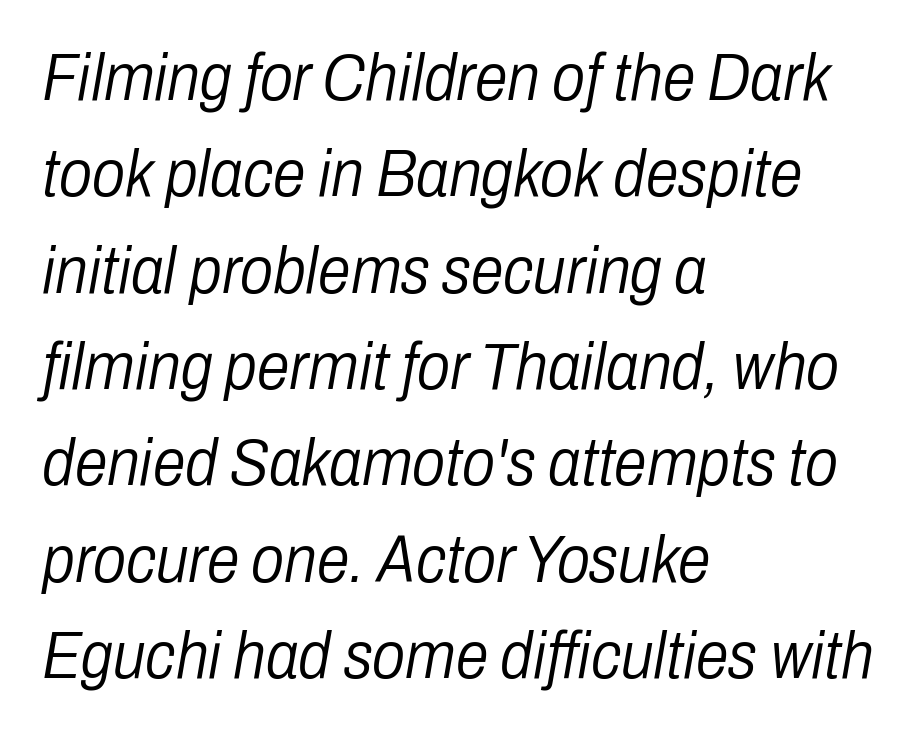
Q: Is the text bold? A: No.
Q: Is the text italic (slanted)? A: Yes, it leans right by about 10 degrees.
Q: Is the text underlined? A: No.
Q: How is the paragraph aligned? A: Left-aligned.
Q: Is the spacing between letters normal or unusually wide? A: Normal.
Q: Is the spacing between lines tight, normal or loose? A: Normal.
Q: Width (condensed, normal, or wide)? A: Condensed.
Q: Stroke contrast? A: Low.
Q: x-height? A: Medium.
Q: Monospaced? A: No.
